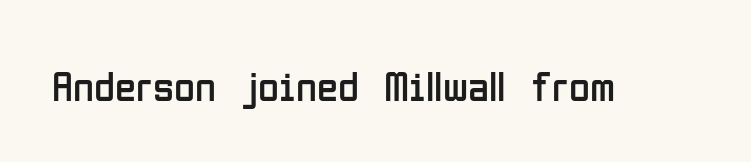
Q: Is the text bold? A: No.
Q: Is the text italic (slanted)? A: No, it is upright.
Q: Is the typeface a serif or a sans-serif typeface? A: Sans-serif.
Q: Is the text underlined? A: No.
Q: Is the spacing between letters normal or unusually wide? A: Normal.
Q: Width (condensed, normal, or wide)? A: Condensed.
Q: Stroke contrast? A: Low.
Q: x-height? A: Medium.
Q: Monospaced? A: No.
